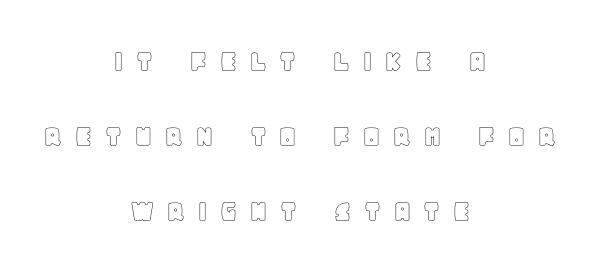
The paragraph shown floats in the horizontal middle. Descenders hang freely into open space. Tall strokes in this sample are plumb rather than angled. Is this a fixed-width face? No — the glyphs have proportional, varying widths. Each new line begins a long way beneath the previous one.
